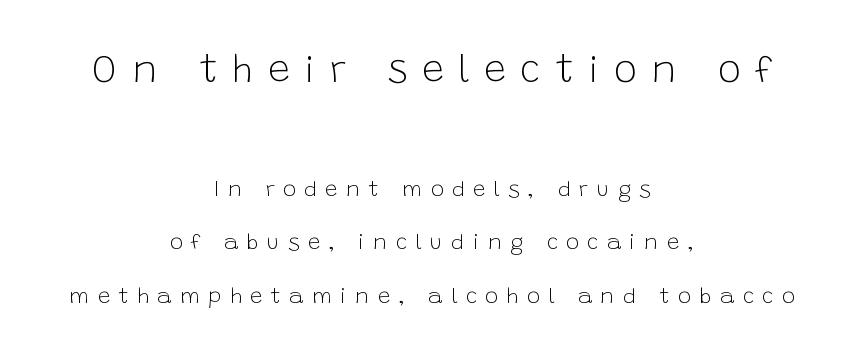
No feet cap the strokes, marking this as sans-serif type. The face used here is proportionally spaced, like ordinary book or web type. Top chunk: large. Bottom chunk: small. The axis of the letterforms is exactly vertical. The letterforms stand isolated, each surrounded by extra space. The face looks like a standard text weight, possibly lighter.
